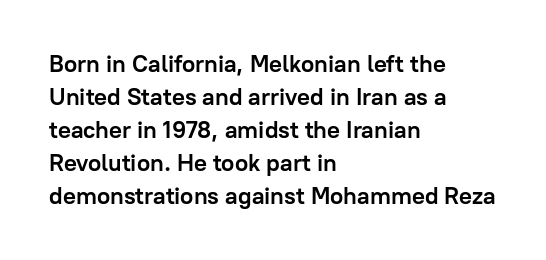
These lines keep a tight, regular rhythm from letter to letter. Heavy-handed strokes throughout: this text is bold. A normal amount of white space separates one row of letters from the next. The font's upright variant was chosen for this text. The string is rendered with underlining switched off. Which margin do the lines hug? The left one — the right edge is uneven.
